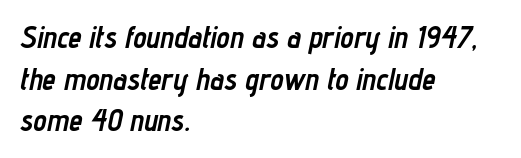
{"italic": "yes", "lean": "right", "slant_degrees": 12, "bold": "yes", "weight": "semibold", "width": "condensed", "stroke_contrast": "low", "x_height": "medium", "monospaced": "no", "underline": "no", "align": "left", "line_spacing": "normal", "line_spacing_ratio": 1.39, "letter_spacing": "normal", "letter_spacing_em": 0.0, "glyph_px": 30}
